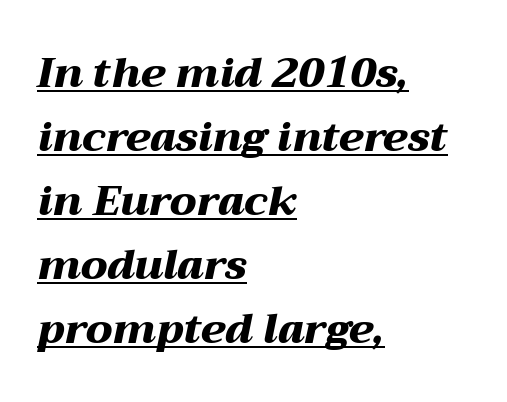
Nothing unusual about the tracking: characters are spaced as the font intends. Observe the lean: these are italic letterforms. Students, observe: this is what conventionally led text looks like. One-word summary of the alignment: left.
